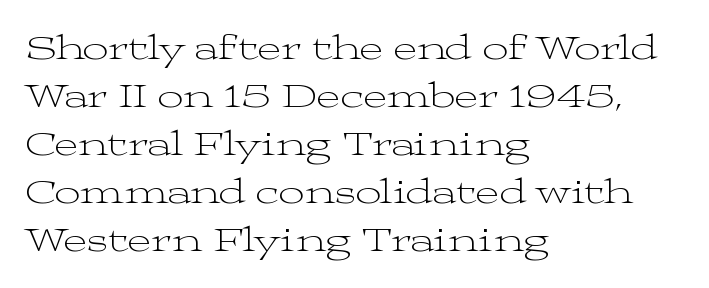
The image shows 36 px light, wide serif type, upright; set left-aligned, normal line spacing (1.33x), normal letter spacing, not underlined; medium stroke contrast and a medium x-height.
